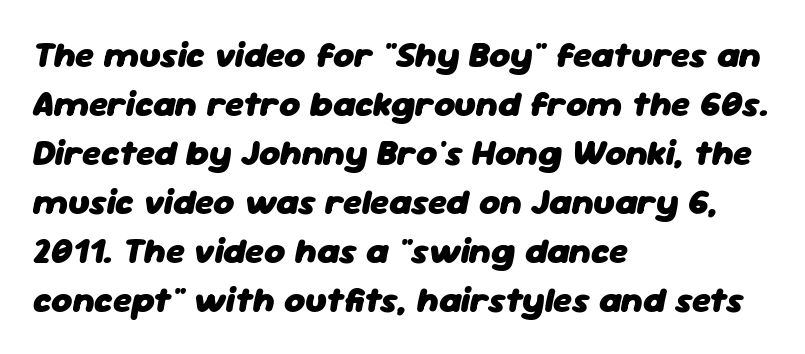
{"italic": "yes", "lean": "right", "slant_degrees": 11, "bold": "yes", "weight": "heavy", "width": "normal", "stroke_contrast": "low", "x_height": "medium", "monospaced": "no", "underline": "no", "align": "left", "line_spacing": "normal", "line_spacing_ratio": 1.36, "letter_spacing": "normal", "letter_spacing_em": 0.0, "glyph_px": 36}
